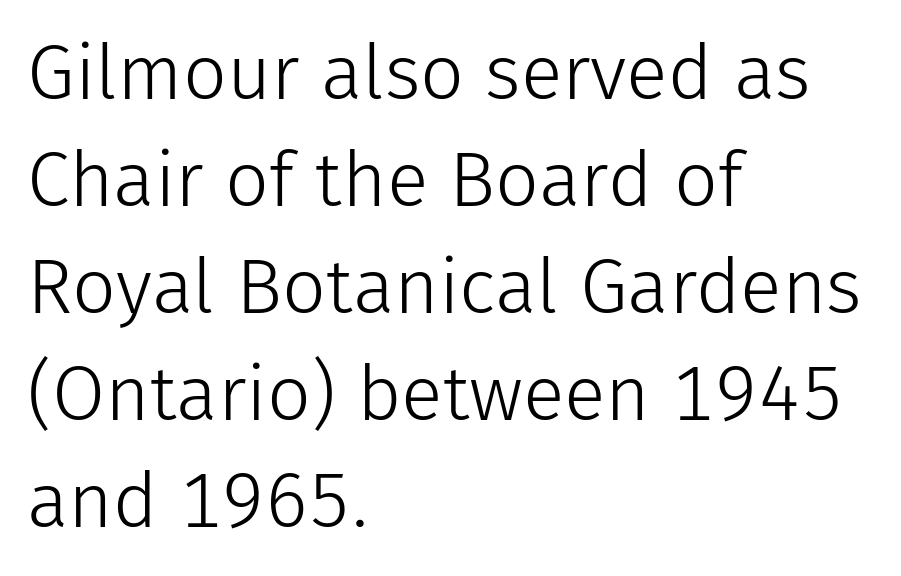
The image shows 77 px light sans-serif type, upright; set left-aligned, normal line spacing (1.39x), normal letter spacing, not underlined; low stroke contrast and a medium x-height.
